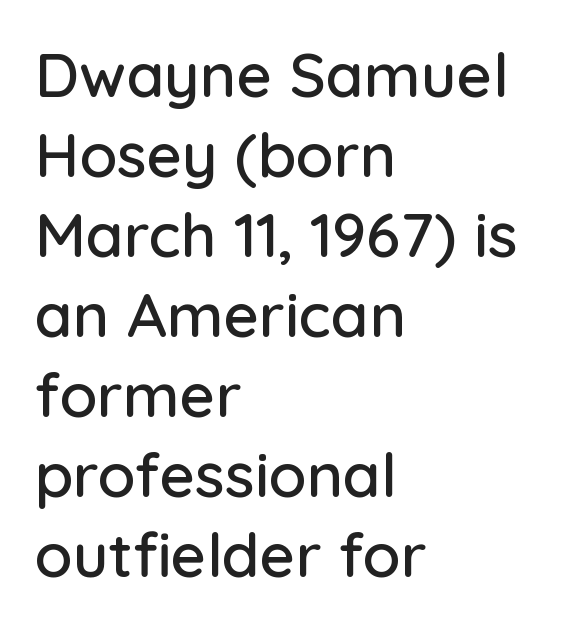
Q: Is the text italic (slanted)? A: No, it is upright.
Q: Is the typeface a serif or a sans-serif typeface? A: Sans-serif.
Q: Is the text underlined? A: No.
Q: How is the paragraph aligned? A: Left-aligned.
Q: Is the spacing between letters normal or unusually wide? A: Normal.
Q: Is the spacing between lines tight, normal or loose? A: Normal.
Q: Width (condensed, normal, or wide)? A: Normal.
Q: Stroke contrast? A: Low.
Q: x-height? A: Medium.
Q: Monospaced? A: No.
